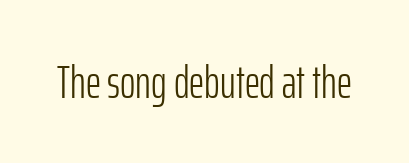
Q: Is the text bold? A: No.
Q: Is the text italic (slanted)? A: No, it is upright.
Q: Is the typeface a serif or a sans-serif typeface? A: Sans-serif.
Q: Is the text underlined? A: No.
Q: Is the spacing between letters normal or unusually wide? A: Normal.
Q: Width (condensed, normal, or wide)? A: Condensed.
Q: Stroke contrast? A: Low.
Q: x-height? A: Medium.
Q: Monospaced? A: No.
